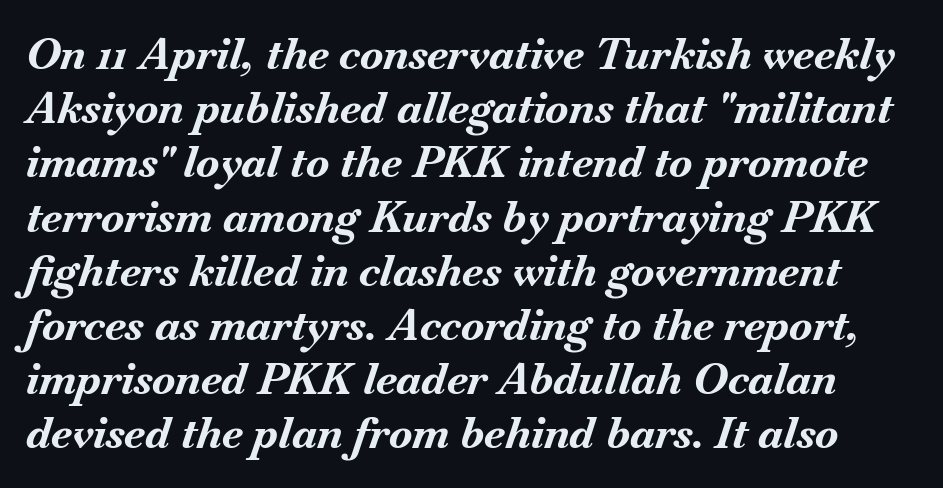
{"italic": "yes", "lean": "right", "slant_degrees": 18, "bold": "yes", "weight": "bold", "width": "normal", "stroke_contrast": "medium", "x_height": "small", "monospaced": "no", "underline": "no", "line_spacing": "normal", "line_spacing_ratio": 1.26, "letter_spacing": "normal", "letter_spacing_em": 0.0, "glyph_px": 43}
